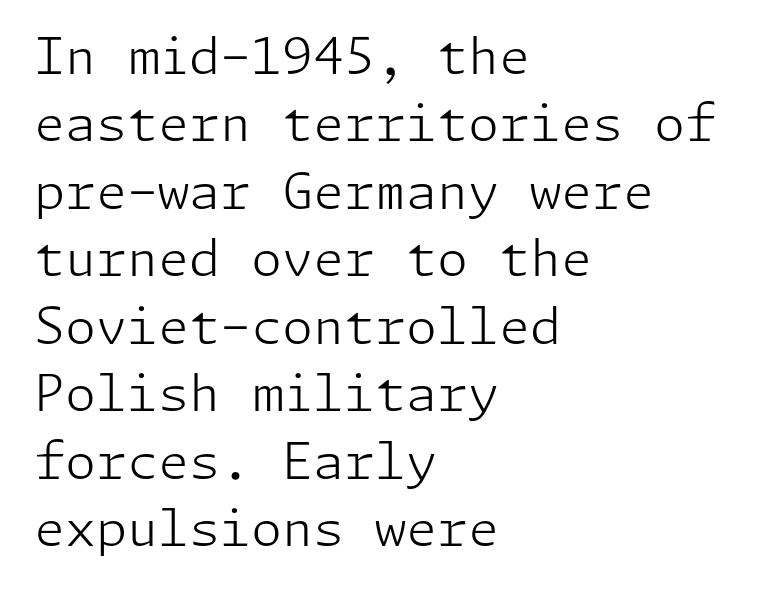
Q: Is the text bold? A: No.
Q: Is the text italic (slanted)? A: No, it is upright.
Q: Is the typeface a serif or a sans-serif typeface? A: Sans-serif.
Q: Is the text underlined? A: No.
Q: How is the paragraph aligned? A: Left-aligned.
Q: Is the spacing between letters normal or unusually wide? A: Normal.
Q: Is the spacing between lines tight, normal or loose? A: Normal.
Q: Width (condensed, normal, or wide)? A: Normal.
Q: Stroke contrast? A: Low.
Q: x-height? A: Medium.
